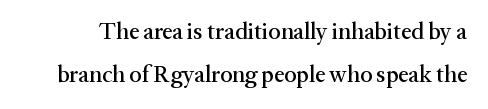
The image shows 23 px text type, upright; set line spacing 1.86x, normal letter spacing, not underlined.
